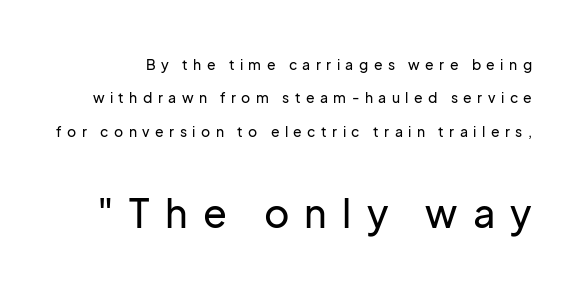
These lines were composed using upright roman letters. Someone cranked the tracking dial way up on this one. Size contrast runs from small at the top to large at the bottom. Honestly, there is no underline to notice here at all. This sample trades compactness for vertical openness between lines. Look at the bottom of the vertical strokes: they stop flat, with no serifs.
